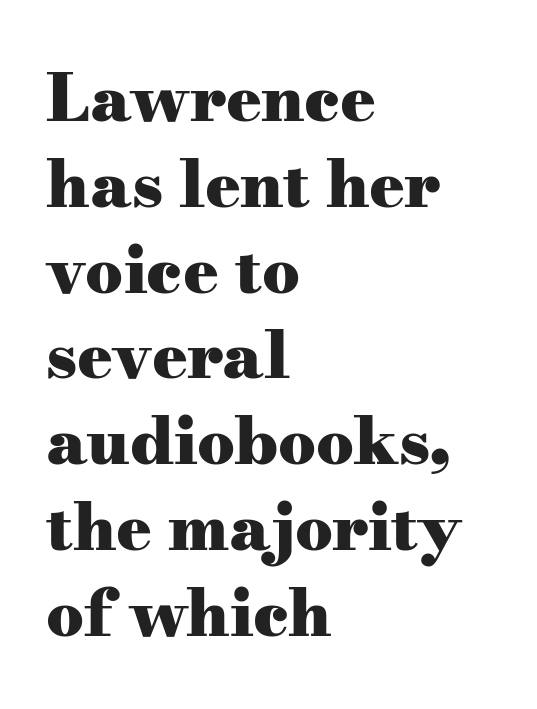
{"serif": "yes", "italic": "no", "bold": "yes", "weight": "heavy", "width": "wide", "stroke_contrast": "medium", "x_height": "small", "monospaced": "no", "underline": "no", "align": "left", "line_spacing": "normal", "line_spacing_ratio": 1.3, "letter_spacing": "normal", "letter_spacing_em": 0.0, "glyph_px": 66}
